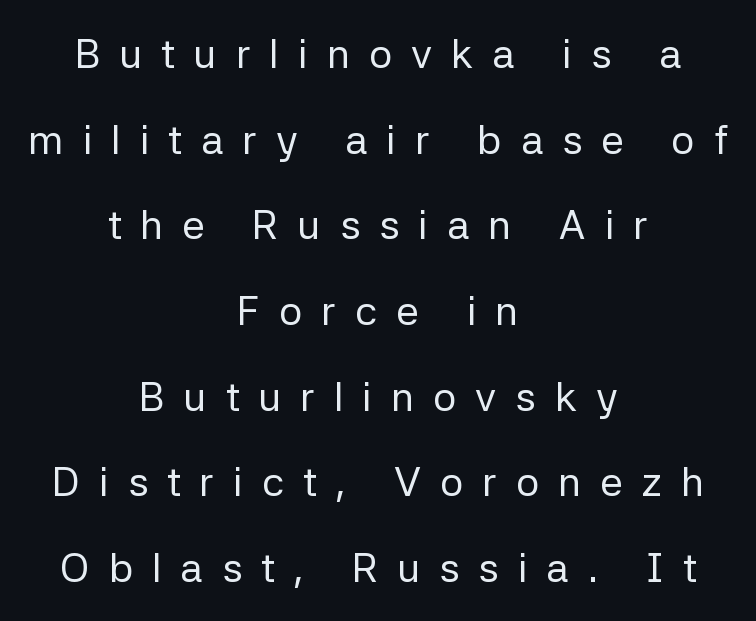
{"serif": "no", "italic": "no", "bold": "no", "weight": "regular", "width": "normal", "stroke_contrast": "low", "x_height": "medium", "monospaced": "no", "underline": "no", "align": "center", "line_spacing": "loose", "line_spacing_ratio": 2.09, "letter_spacing": "wide", "letter_spacing_em": 0.46, "glyph_px": 41}
